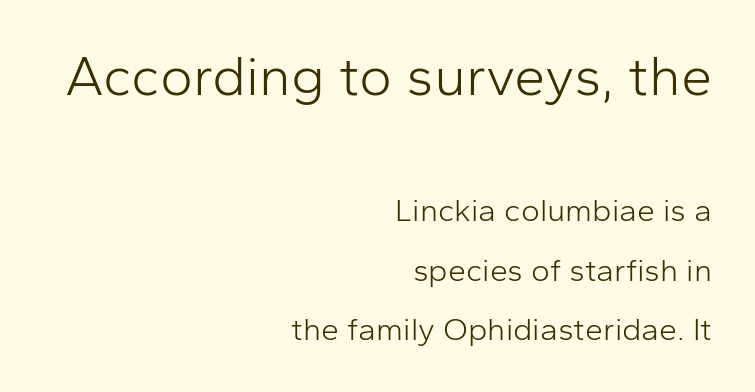
Q: Is the text bold? A: No.
Q: Is the text italic (slanted)? A: No, it is upright.
Q: Is the typeface a serif or a sans-serif typeface? A: Sans-serif.
Q: Is the text underlined? A: No.
Q: How is the paragraph aligned? A: Right-aligned.
Q: Is the spacing between letters normal or unusually wide? A: Normal.
Q: Which block of text is set in a larger size, the first (top) or the second (bottom)? A: The first (top) one.
Q: Width (condensed, normal, or wide)? A: Normal.
Q: Stroke contrast? A: Low.
Q: x-height? A: Medium.
Q: Monospaced? A: No.
